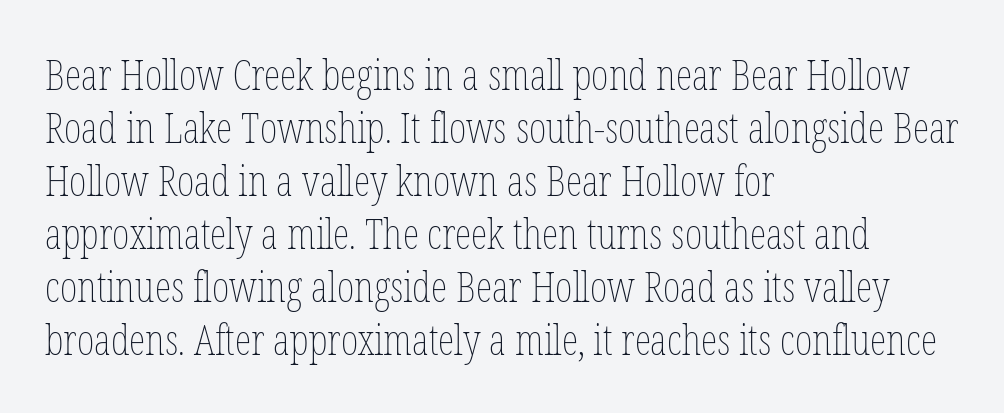
The image shows 42 px thin, condensed type, upright; set left-aligned, normal line spacing (1.26x), normal letter spacing, not underlined; low stroke contrast and a medium x-height.
